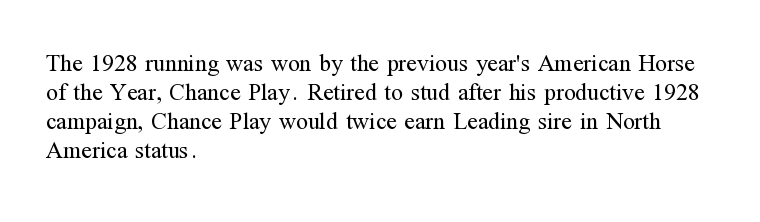
{"italic": "no", "bold": "no", "underline": "no", "align": "left", "line_spacing_ratio": 1.21, "letter_spacing": "normal", "letter_spacing_em": 0.0, "glyph_px": 24}
